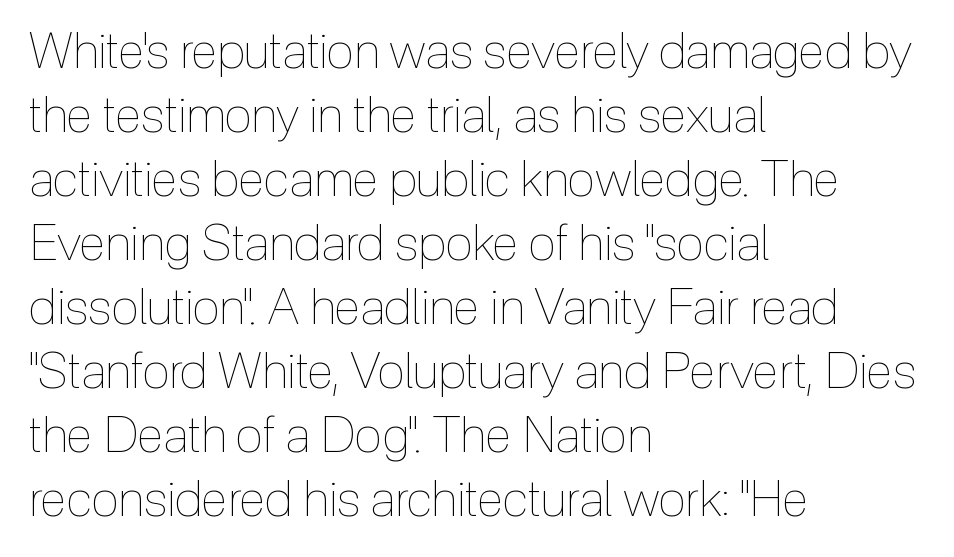
The image shows 50 px thin, condensed type, upright; set left-aligned, normal line spacing (1.28x), normal letter spacing, not underlined; a medium x-height.
